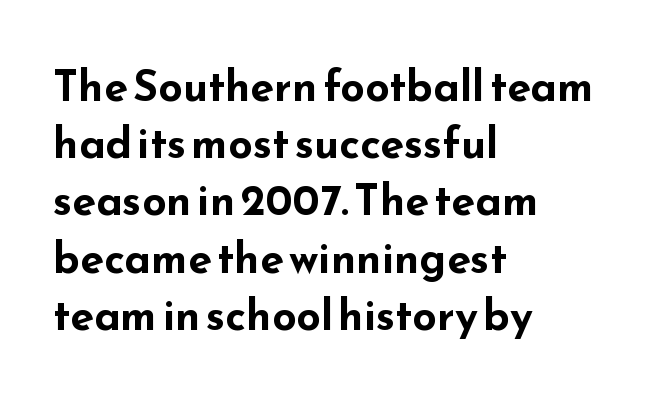
The image shows 43 px bold, wide sans-serif type, upright; set left-aligned, normal line spacing (1.33x), normal letter spacing, not underlined; low stroke contrast and a small x-height.
